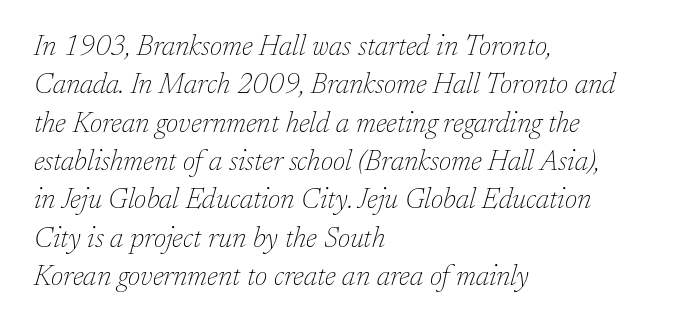
Q: Is the text bold? A: No.
Q: Is the text italic (slanted)? A: Yes, it leans right by about 17 degrees.
Q: Is the typeface a serif or a sans-serif typeface? A: Serif.
Q: Is the text underlined? A: No.
Q: How is the paragraph aligned? A: Left-aligned.
Q: Is the spacing between letters normal or unusually wide? A: Normal.
Q: Is the spacing between lines tight, normal or loose? A: Normal.
Q: Width (condensed, normal, or wide)? A: Normal.
Q: Stroke contrast? A: Low.
Q: x-height? A: Medium.
Q: Monospaced? A: No.
